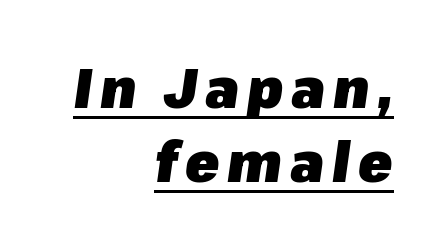
The image shows 56 px heavy type, italic (leaning right); set right-aligned, normal line spacing (1.33x), underlined; low stroke contrast and a medium x-height.
